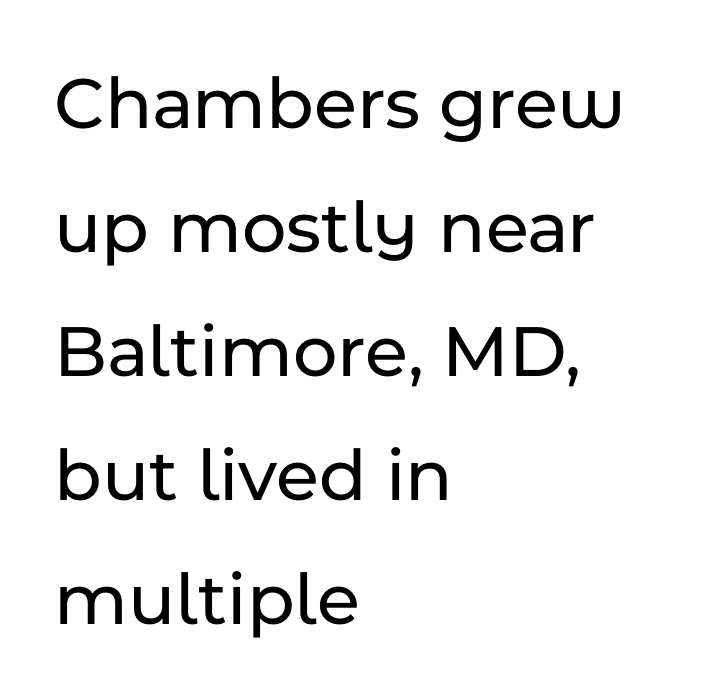
Q: Is the text italic (slanted)? A: No, it is upright.
Q: Is the typeface a serif or a sans-serif typeface? A: Sans-serif.
Q: Is the text underlined? A: No.
Q: How is the paragraph aligned? A: Left-aligned.
Q: Is the spacing between letters normal or unusually wide? A: Normal.
Q: Is the spacing between lines tight, normal or loose? A: Normal.
Q: Width (condensed, normal, or wide)? A: Normal.
Q: Stroke contrast? A: Low.
Q: x-height? A: Medium.
Q: Monospaced? A: No.
